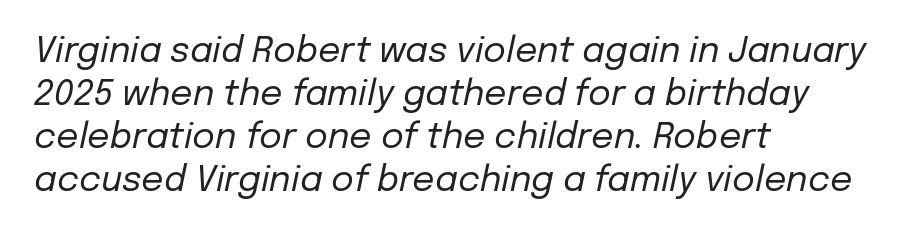
Q: Is the text bold? A: No.
Q: Is the text italic (slanted)? A: Yes, it leans right by about 12 degrees.
Q: Is the text underlined? A: No.
Q: How is the paragraph aligned? A: Left-aligned.
Q: Is the spacing between letters normal or unusually wide? A: Normal.
Q: Width (condensed, normal, or wide)? A: Normal.
Q: Stroke contrast? A: Low.
Q: x-height? A: Medium.
Q: Monospaced? A: No.
